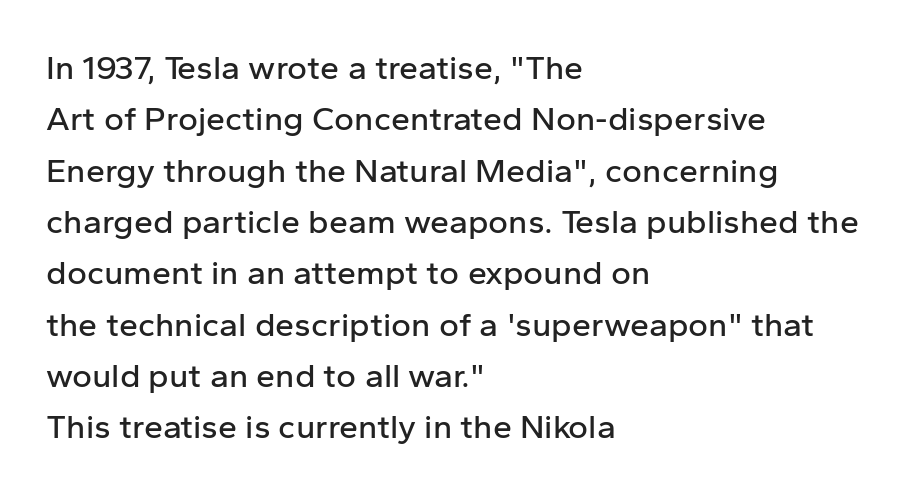
The image shows 34 px sans-serif type, upright; set left-aligned, normal line spacing (1.51x), normal letter spacing, not underlined; low stroke contrast and a medium x-height.
